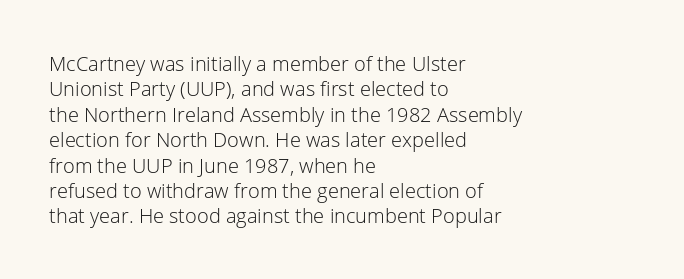
{"italic": "no", "bold": "no", "underline": "no", "align": "left", "line_spacing": "normal", "line_spacing_ratio": 1.27, "letter_spacing": "normal", "letter_spacing_em": 0.0, "glyph_px": 20}
